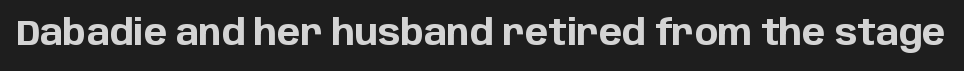
The image shows 35 px bold sans-serif type, upright; set normal letter spacing, not underlined; low stroke contrast and a large x-height.
